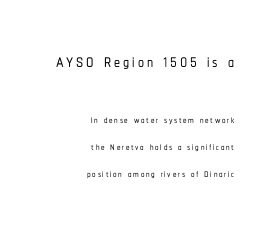
Underlining? Definitely not there. A typesetter would mark this as roman, not italic. This layout puts the oversized block above and the modest block below. Line spacing here is loose.
